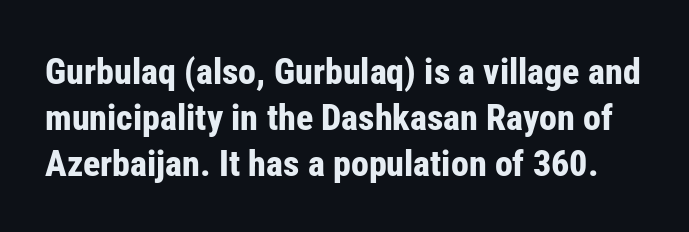
Q: Is the text bold? A: Yes.
Q: Is the text italic (slanted)? A: No, it is upright.
Q: Is the typeface a serif or a sans-serif typeface? A: Sans-serif.
Q: Is the text underlined? A: No.
Q: Is the spacing between letters normal or unusually wide? A: Normal.
Q: Is the spacing between lines tight, normal or loose? A: Normal.
Q: Width (condensed, normal, or wide)? A: Condensed.
Q: Stroke contrast? A: Low.
Q: x-height? A: Medium.
Q: Monospaced? A: No.
